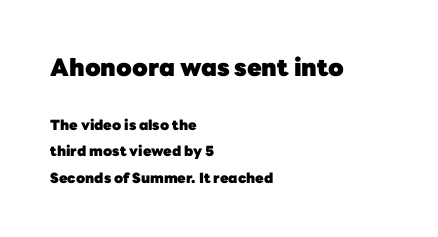
Descenders hang freely into open space. These lines are set flush left with a ragged right edge. Quick note: interline space is abundant. If you drew a line through each stem, it would be perfectly vertical. The emphasis by scale lands on block number one, above. The gaps between neighbouring characters are ordinary and unremarkable.
